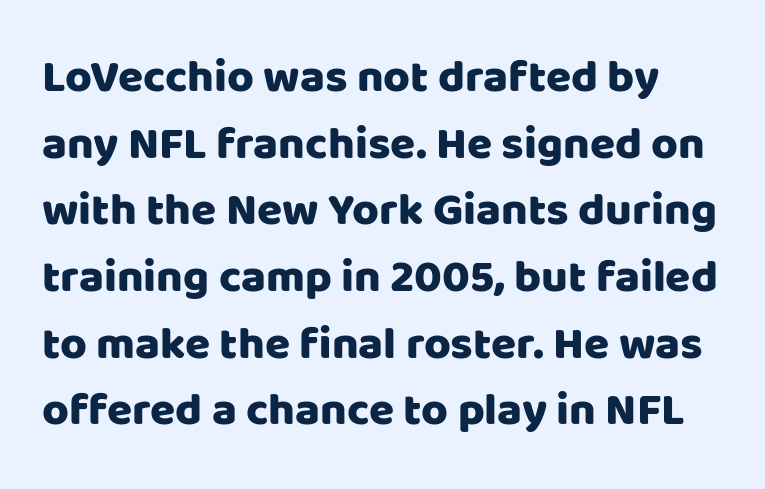
The image shows 46 px sans-serif type, upright; set normal line spacing (1.45x), normal letter spacing, not underlined; low stroke contrast and a large x-height.
